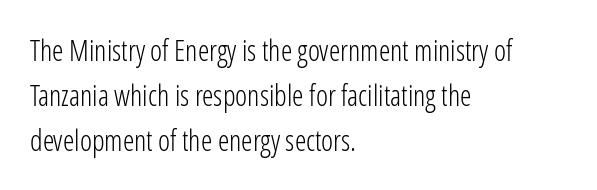
All the whitespace from short lines collects on the right. Is the letter spacing exaggerated? No — it looks like the ordinary default. Posture: vertical. Counters stay open thanks to moderate or lighter strokes.
